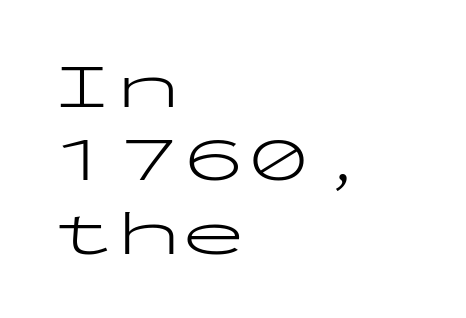
{"serif": "no", "italic": "no", "bold": "no", "weight": "light", "width": "wide", "stroke_contrast": "low", "x_height": "medium", "monospaced": "yes", "underline": "no", "align": "left", "line_spacing": "tight", "line_spacing_ratio": 1.13, "letter_spacing": "normal", "letter_spacing_em": 0.0, "glyph_px": 65}
